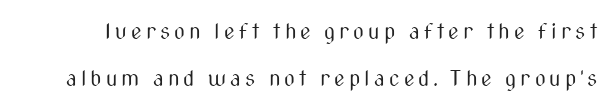
You can tell it's not italic because the verticals are truly vertical. Has an underline been added? It has not. A typesetter would call this leading open, well beyond the default. Is this a heavy cut? Hardly; it is regular or lighter. The face used here is rendered with a markedly widened letterfit.
